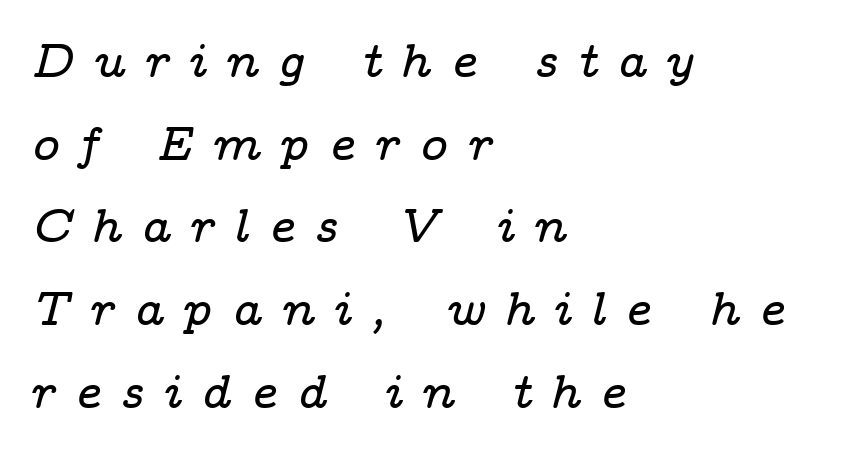
Q: Is the text italic (slanted)? A: Yes, it leans right by about 14 degrees.
Q: Is the typeface a serif or a sans-serif typeface? A: Serif.
Q: Is the text underlined? A: No.
Q: How is the paragraph aligned? A: Left-aligned.
Q: Is the spacing between letters normal or unusually wide? A: Unusually wide.
Q: Width (condensed, normal, or wide)? A: Wide.
Q: Stroke contrast? A: Low.
Q: x-height? A: Medium.
Q: Monospaced? A: No.
